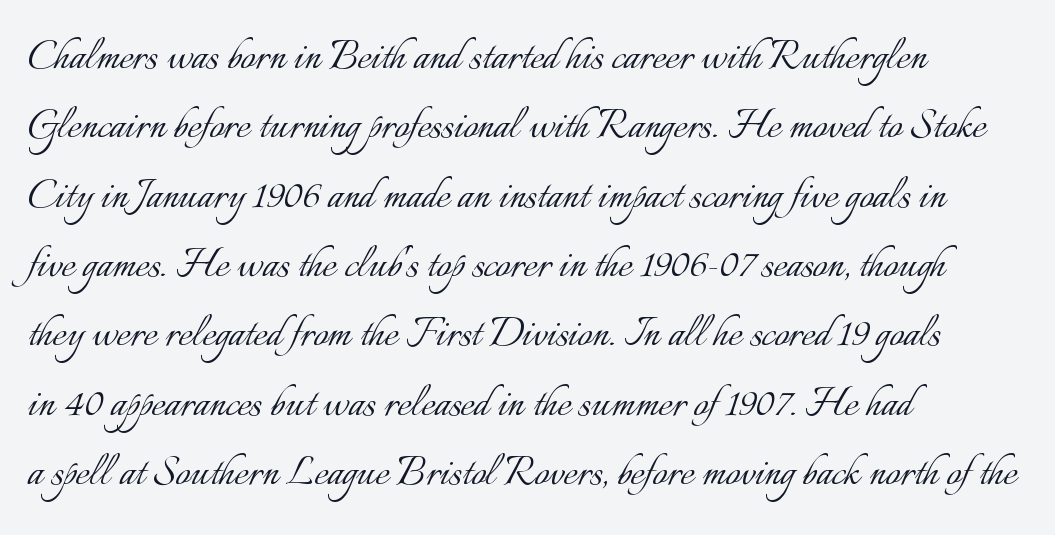
{"bold": "no", "weight": "light", "width": "normal", "stroke_contrast": "low", "x_height": "small", "monospaced": "no", "underline": "no", "align": "left", "line_spacing": "normal", "line_spacing_ratio": 1.36, "letter_spacing": "normal", "letter_spacing_em": 0.0, "glyph_px": 51}
